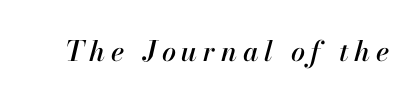
The specimen omits any rule beneath the text block's lines. The face used here has a pronounced slope to its letters. You could not count columns in this text — the font is proportionally spaced. Tracking here is generous; glyphs stand well apart from one another.
